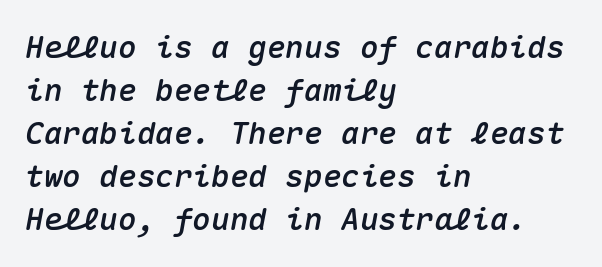
The image shows 31 px text type, italic (leaning right), monospaced; set left-aligned, normal line spacing (1.39x), normal letter spacing, not underlined; medium stroke contrast and a medium x-height.
